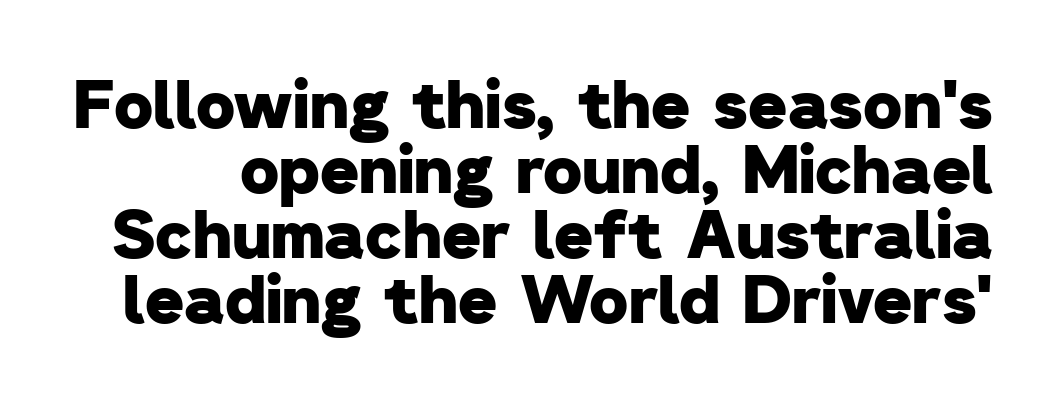
{"serif": "no", "bold": "yes", "weight": "heavy", "width": "normal", "stroke_contrast": "low", "x_height": "medium", "monospaced": "no", "underline": "no", "line_spacing": "tight", "line_spacing_ratio": 0.97, "letter_spacing": "normal", "letter_spacing_em": 0.0, "glyph_px": 67}
